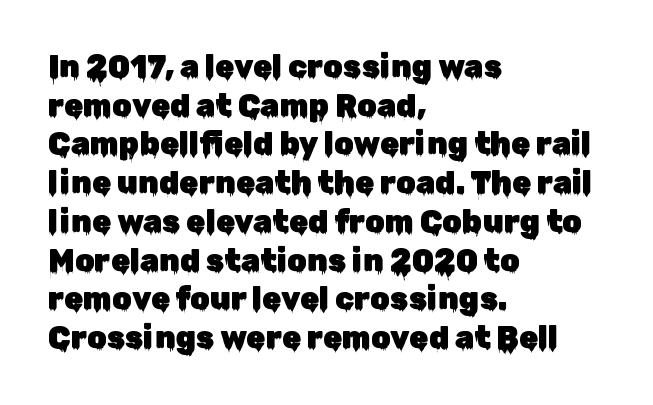
The image shows 31 px sans-serif type, upright; set left-aligned, normal line spacing (1.25x), normal letter spacing, not underlined; low stroke contrast and a medium x-height.
